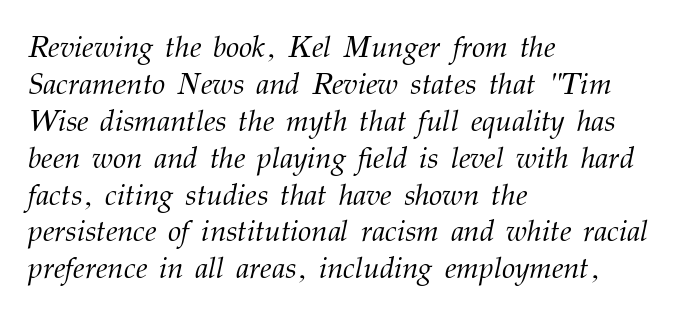
{"serif": "yes", "italic": "yes", "lean": "right", "slant_degrees": 12, "bold": "no", "weight": "light", "width": "normal", "stroke_contrast": "medium", "x_height": "medium", "monospaced": "no", "underline": "no", "align": "left", "line_spacing_ratio": 1.23, "letter_spacing": "normal", "letter_spacing_em": 0.0, "glyph_px": 30}
